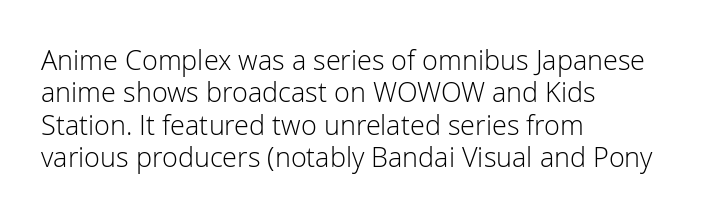
{"italic": "no", "bold": "no", "underline": "no", "align": "left", "line_spacing_ratio": 1.2, "letter_spacing": "normal", "letter_spacing_em": 0.0, "glyph_px": 27}
